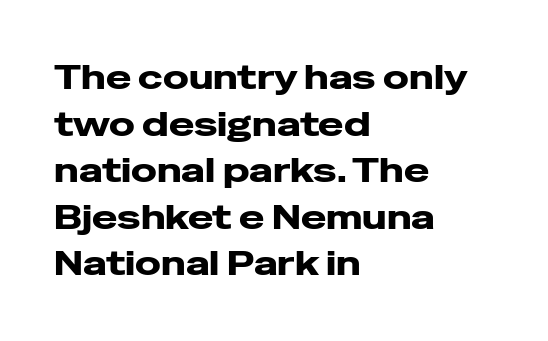
{"serif": "no", "italic": "no", "width": "wide", "stroke_contrast": "low", "x_height": "medium", "monospaced": "no", "underline": "no", "align": "left", "line_spacing": "normal", "line_spacing_ratio": 1.37, "letter_spacing": "normal", "letter_spacing_em": 0.0, "glyph_px": 34}
